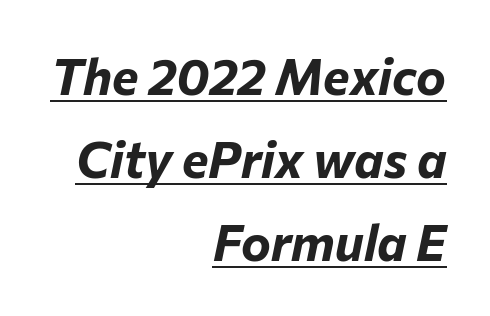
{"italic": "yes", "lean": "right", "slant_degrees": 12, "bold": "yes", "weight": "bold", "width": "normal", "stroke_contrast": "low", "x_height": "medium", "monospaced": "no", "underline": "yes", "align": "right", "line_spacing": "normal", "line_spacing_ratio": 1.66, "letter_spacing": "normal", "letter_spacing_em": 0.0, "glyph_px": 50}
